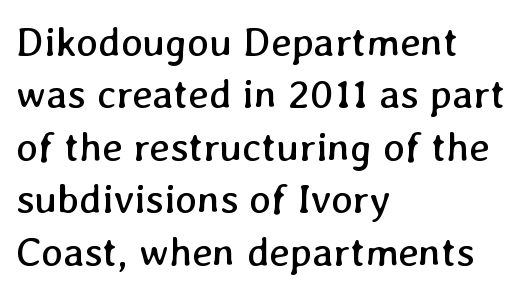
Q: Is the text bold? A: No.
Q: Is the text underlined? A: No.
Q: How is the paragraph aligned? A: Left-aligned.
Q: Is the spacing between letters normal or unusually wide? A: Normal.
Q: Is the spacing between lines tight, normal or loose? A: Normal.
Q: Width (condensed, normal, or wide)? A: Normal.
Q: Stroke contrast? A: Low.
Q: x-height? A: Medium.
Q: Monospaced? A: No.
